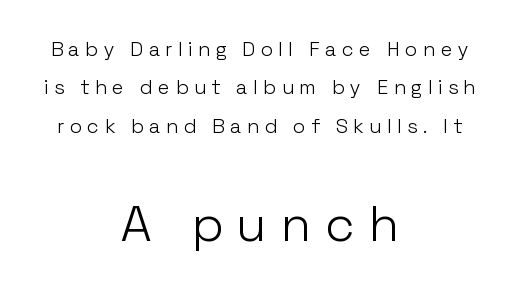
Q: Is the text bold? A: No.
Q: Is the text italic (slanted)? A: No, it is upright.
Q: Is the typeface a serif or a sans-serif typeface? A: Sans-serif.
Q: Is the text underlined? A: No.
Q: How is the paragraph aligned? A: Centered.
Q: Is the spacing between letters normal or unusually wide? A: Unusually wide.
Q: Is the spacing between lines tight, normal or loose? A: Loose.
Q: Which block of text is set in a larger size, the first (top) or the second (bottom)? A: The second (bottom) one.
Q: Width (condensed, normal, or wide)? A: Normal.
Q: Stroke contrast? A: Low.
Q: x-height? A: Medium.
Q: Monospaced? A: No.
